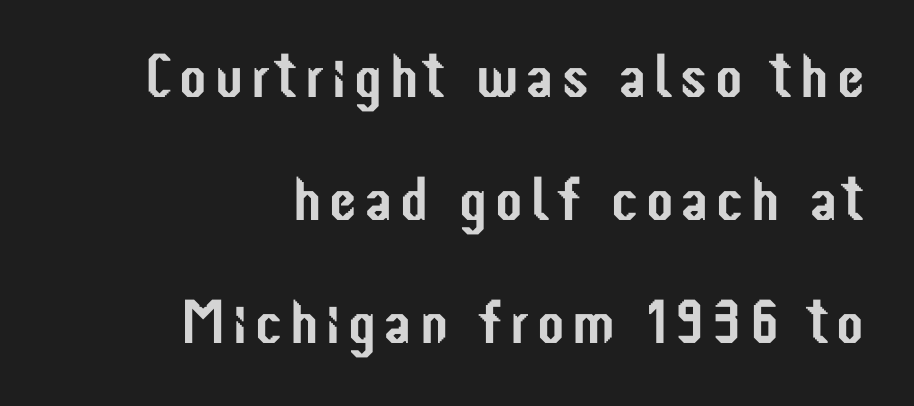
Note the varied advance widths — an 'i' is clearly narrower than an 'm'. Unlike italic type, these characters show no tilt at all. Layout note: lines flush right. Descenders hang freely into open space. This rendering employs a face without finishing strokes, i.e., a sans-serif.
